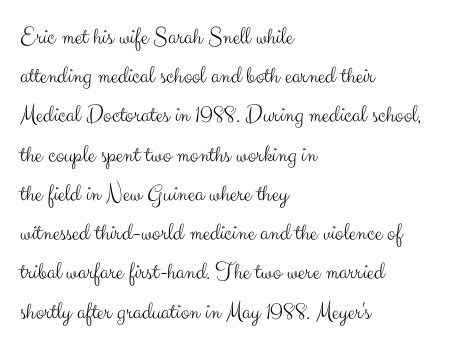
Q: Is the text bold? A: No.
Q: Is the text italic (slanted)? A: Yes.
Q: Is the text underlined? A: No.
Q: How is the paragraph aligned? A: Left-aligned.
Q: Is the spacing between letters normal or unusually wide? A: Normal.
Q: Is the spacing between lines tight, normal or loose? A: Normal.
